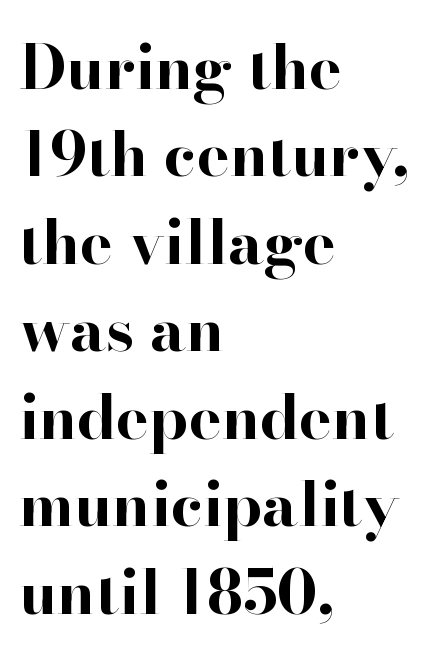
The image shows 62 px bold serif type, upright; set left-aligned, normal line spacing (1.41x), normal letter spacing, not underlined; high stroke contrast and a small x-height.
